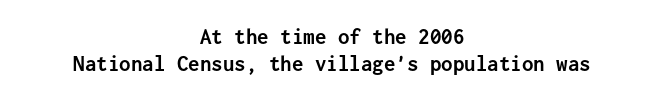
{"italic": "no", "bold": "yes", "underline": "no", "align": "center", "line_spacing_ratio": 1.19, "letter_spacing": "normal", "letter_spacing_em": 0.0, "glyph_px": 23}
